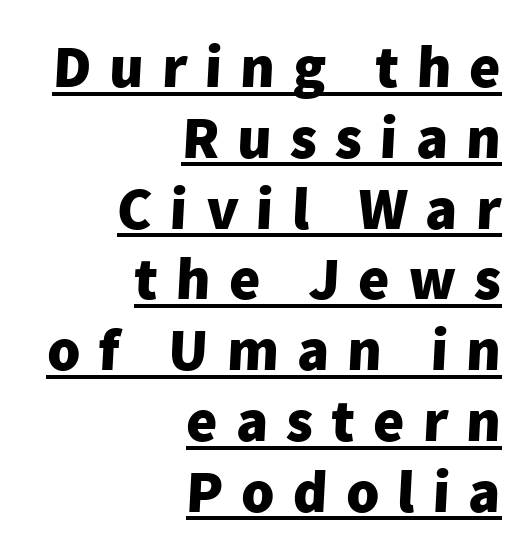
{"serif": "no", "bold": "yes", "weight": "heavy", "width": "normal", "stroke_contrast": "low", "x_height": "medium", "monospaced": "no", "underline": "yes", "align": "right", "line_spacing_ratio": 1.18, "letter_spacing": "wide", "letter_spacing_em": 0.3, "glyph_px": 60}
